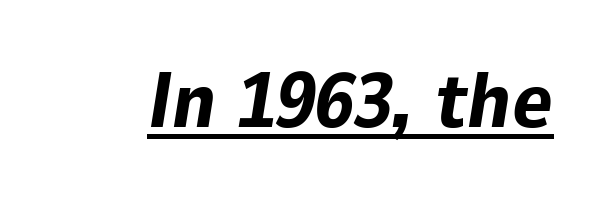
{"italic": "yes", "lean": "right", "slant_degrees": 9, "bold": "yes", "weight": "bold", "width": "normal", "stroke_contrast": "low", "x_height": "medium", "monospaced": "no", "underline": "yes", "letter_spacing": "normal", "letter_spacing_em": 0.0, "glyph_px": 78}
